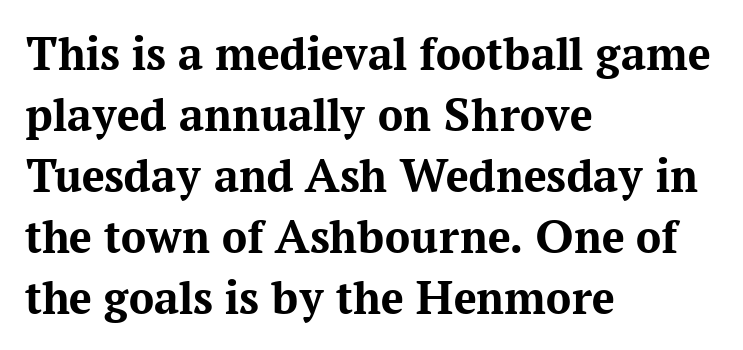
{"serif": "yes", "italic": "no", "bold": "yes", "weight": "bold", "width": "normal", "stroke_contrast": "medium", "x_height": "medium", "monospaced": "no", "underline": "no", "align": "left", "line_spacing_ratio": 1.22, "letter_spacing": "normal", "letter_spacing_em": 0.0, "glyph_px": 50}
